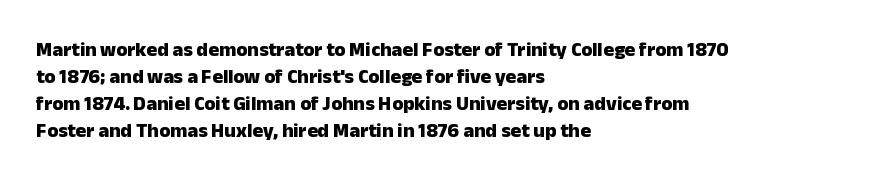
The font's upright variant was chosen for this text. Notice how the passage keeps a crisp vertical edge on the left only. Honestly, the row spacing looks completely unremarkable. Bare-footed words on every line.
